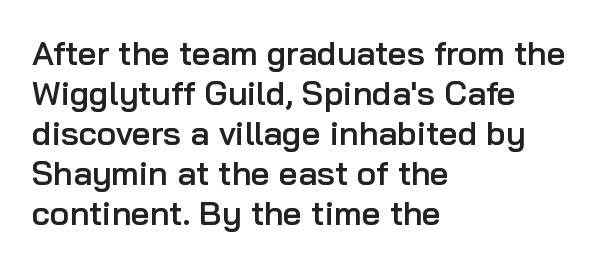
{"serif": "no", "italic": "no", "bold": "semi", "weight": "semibold", "width": "normal", "stroke_contrast": "low", "x_height": "medium", "monospaced": "no", "underline": "no", "align": "left", "line_spacing_ratio": 1.21, "letter_spacing": "normal", "letter_spacing_em": 0.0, "glyph_px": 33}
